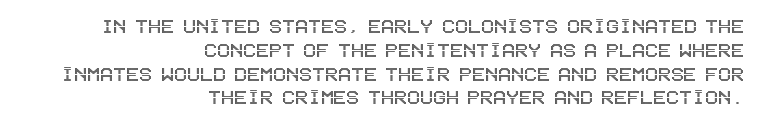
The image shows 24 px text type, upright; set right-aligned, tight line spacing (0.99x), normal letter spacing, not underlined.
